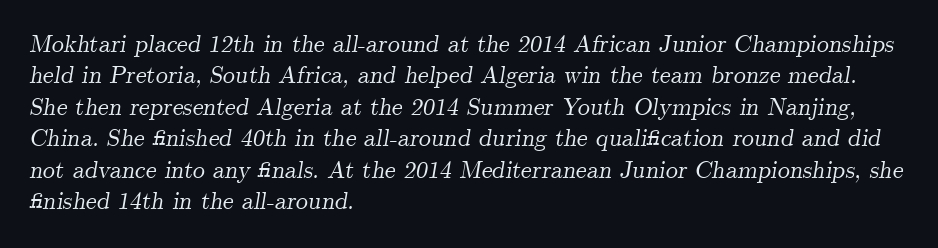
The image shows 24 px text type, italic (leaning right); set left-aligned, normal line spacing (1.31x), normal letter spacing, not underlined.
